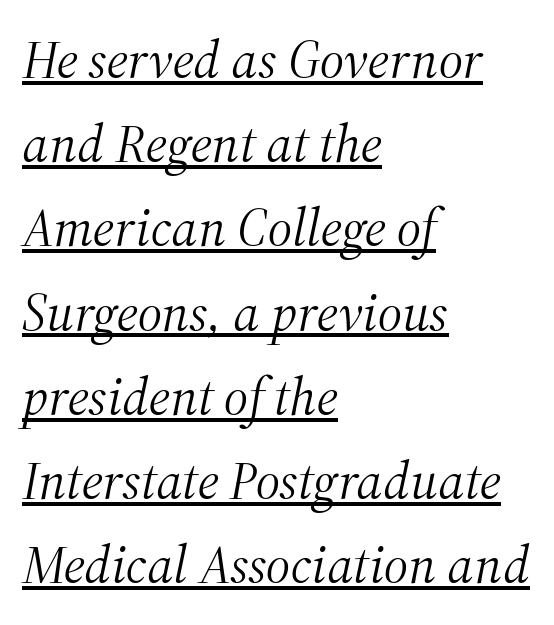
The image shows 54 px light serif type, italic (leaning right); set left-aligned, normal line spacing (1.56x), normal letter spacing, underlined; medium stroke contrast and a medium x-height.
